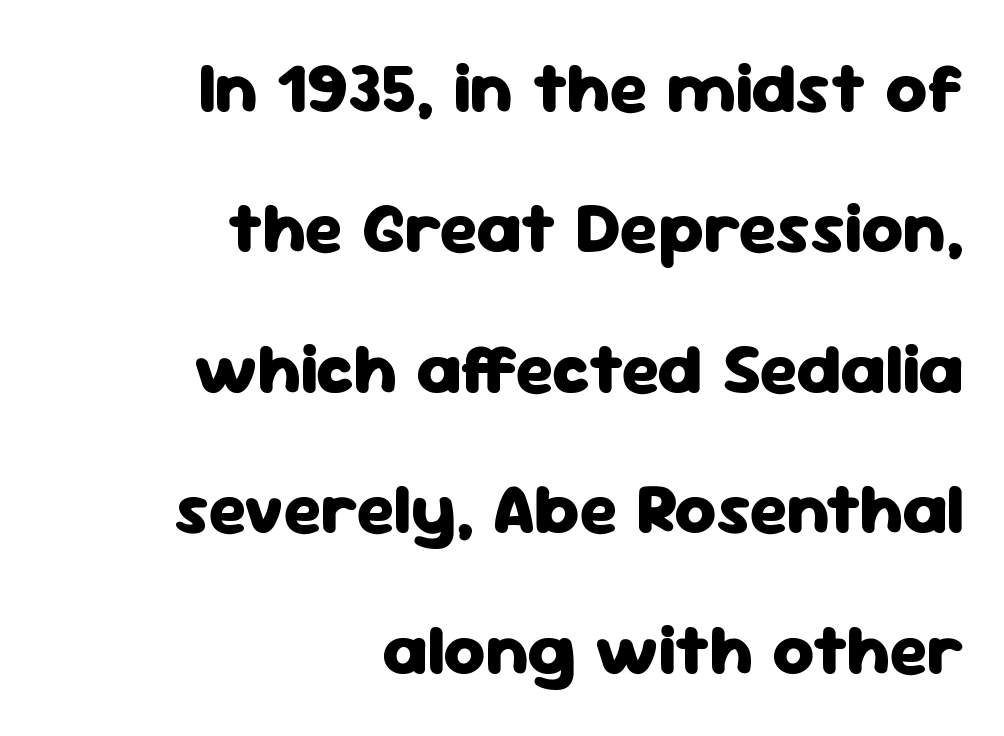
In terms of leading, this rendering errs on the spacious side. Emphasis by weight is at full strength: bold. Letter spacing: default. The paragraph has a hard right edge and a soft left edge. Look at the bottom of the vertical strokes: they stop flat, with no serifs.
